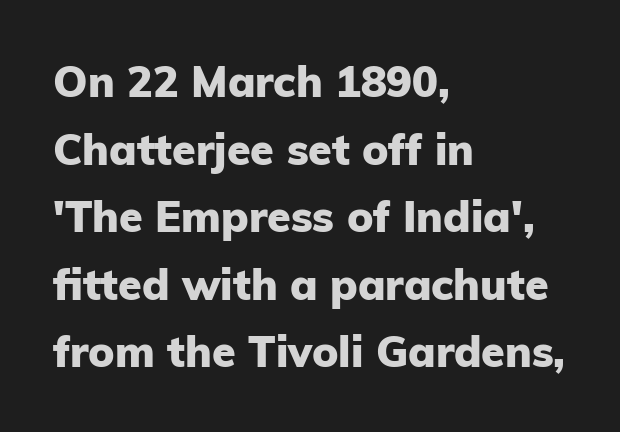
Q: Is the text bold? A: Yes.
Q: Is the text italic (slanted)? A: No, it is upright.
Q: Is the typeface a serif or a sans-serif typeface? A: Sans-serif.
Q: Is the text underlined? A: No.
Q: How is the paragraph aligned? A: Left-aligned.
Q: Is the spacing between letters normal or unusually wide? A: Normal.
Q: Is the spacing between lines tight, normal or loose? A: Normal.
Q: Width (condensed, normal, or wide)? A: Normal.
Q: Stroke contrast? A: Low.
Q: x-height? A: Medium.
Q: Monospaced? A: No.
